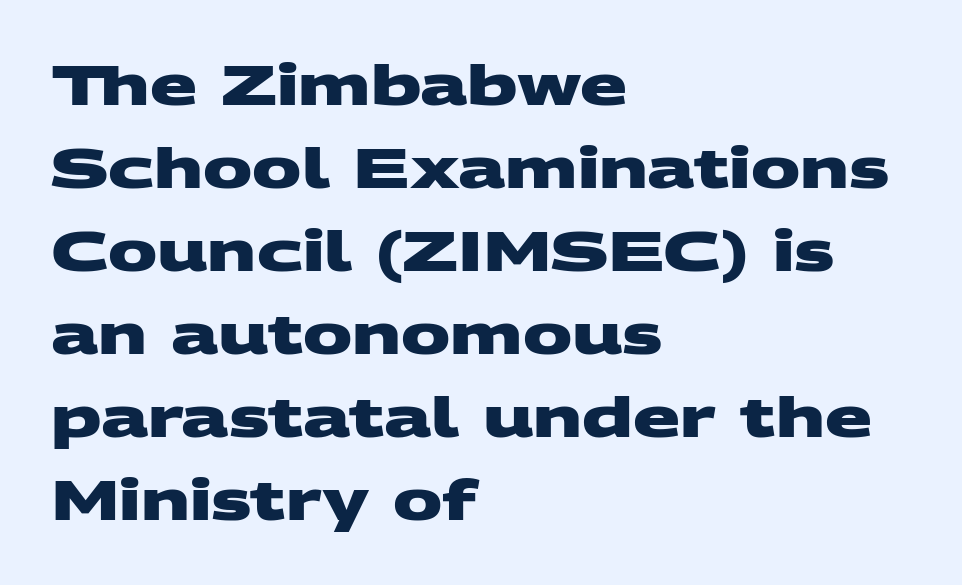
These lines sit exactly where default settings would place them. Set as a true bold cut, around the 700 mark. Does extra space separate the letters? No, they use regular spacing. The gap between lines stays unmarked.
